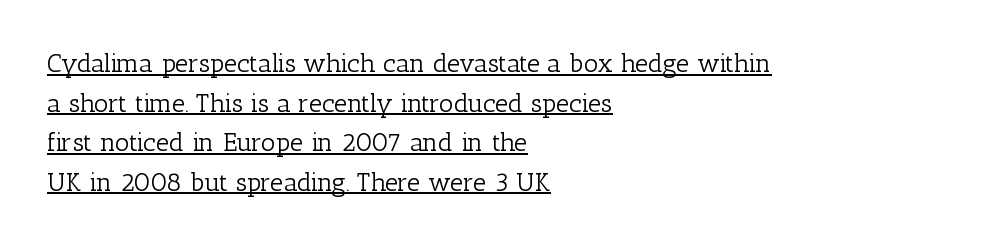
Q: Is the text bold? A: No.
Q: Is the text italic (slanted)? A: No, it is upright.
Q: Is the text underlined? A: Yes.
Q: How is the paragraph aligned? A: Left-aligned.
Q: Is the spacing between letters normal or unusually wide? A: Normal.
Q: Is the spacing between lines tight, normal or loose? A: Normal.
